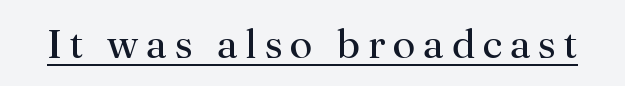
Q: Is the text bold? A: No.
Q: Is the text italic (slanted)? A: No, it is upright.
Q: Is the typeface a serif or a sans-serif typeface? A: Serif.
Q: Is the text underlined? A: Yes.
Q: Width (condensed, normal, or wide)? A: Normal.
Q: Stroke contrast? A: Medium.
Q: x-height? A: Small.
Q: Monospaced? A: No.
